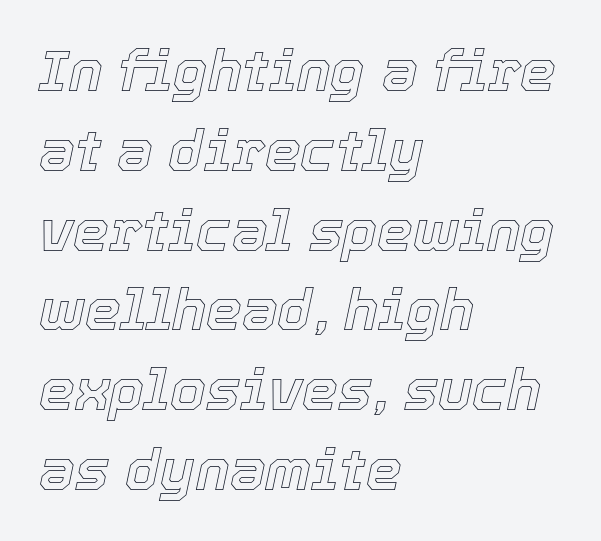
Q: Is the text italic (slanted)? A: Yes, it leans right by about 12 degrees.
Q: Is the text underlined? A: No.
Q: How is the paragraph aligned? A: Left-aligned.
Q: Is the spacing between letters normal or unusually wide? A: Normal.
Q: Is the spacing between lines tight, normal or loose? A: Normal.
Q: Width (condensed, normal, or wide)? A: Normal.
Q: x-height? A: Medium.
Q: Monospaced? A: No.
